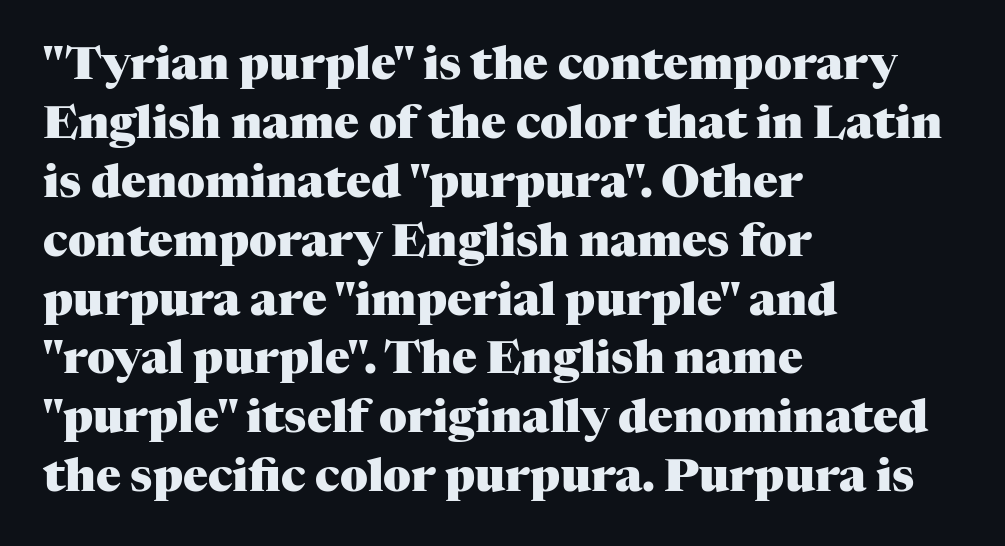
{"serif": "yes", "italic": "no", "bold": "yes", "weight": "heavy", "width": "normal", "stroke_contrast": "medium", "x_height": "medium", "monospaced": "no", "underline": "no", "align": "left", "line_spacing": "normal", "line_spacing_ratio": 1.28, "letter_spacing": "normal", "letter_spacing_em": 0.0, "glyph_px": 46}
